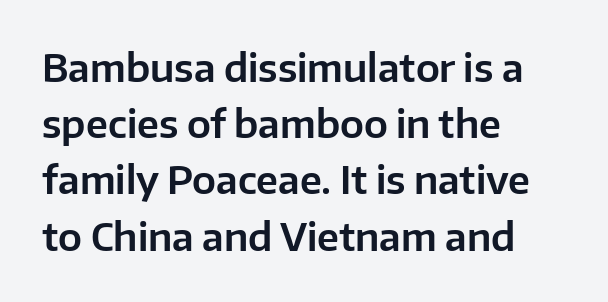
{"serif": "no", "italic": "no", "width": "normal", "stroke_contrast": "low", "x_height": "medium", "monospaced": "no", "underline": "no", "align": "left", "line_spacing": "normal", "line_spacing_ratio": 1.48, "letter_spacing": "normal", "letter_spacing_em": 0.0, "glyph_px": 38}
